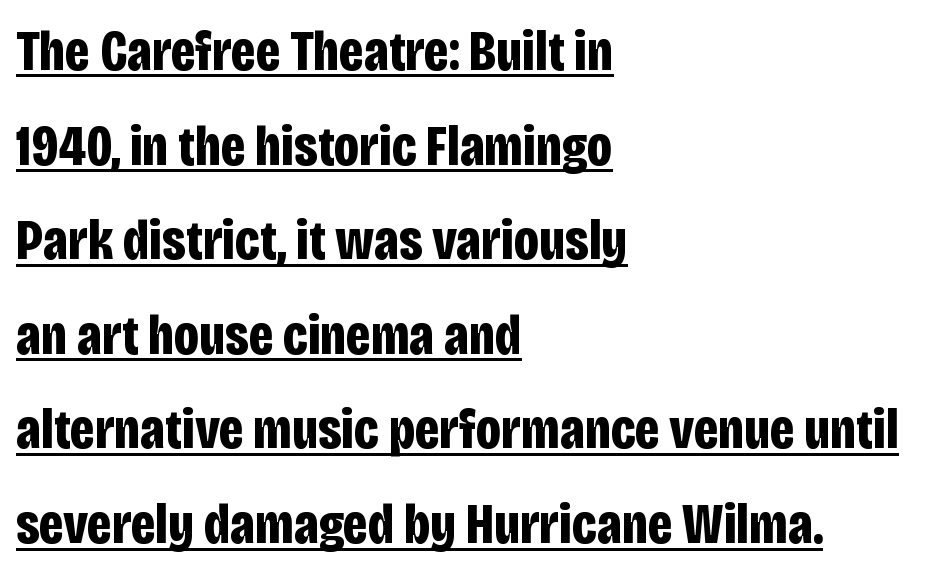
The image shows 57 px bold, condensed sans-serif type, upright; set left-aligned, normal line spacing (1.66x), normal letter spacing, underlined; low stroke contrast and a large x-height.
